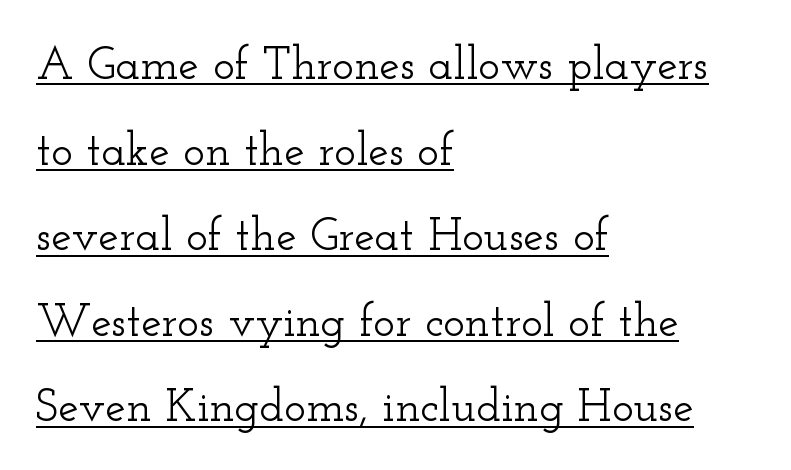
The image shows 46 px wide serif type, upright; set left-aligned, line spacing 1.86x, normal letter spacing, underlined; low stroke contrast and a small x-height.
